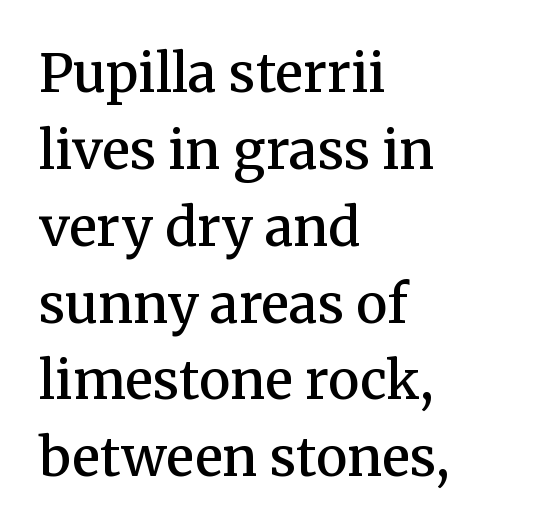
Q: Is the text bold? A: Semi-bold.
Q: Is the text italic (slanted)? A: No, it is upright.
Q: Is the typeface a serif or a sans-serif typeface? A: Serif.
Q: Is the text underlined? A: No.
Q: How is the paragraph aligned? A: Left-aligned.
Q: Is the spacing between letters normal or unusually wide? A: Normal.
Q: Is the spacing between lines tight, normal or loose? A: Normal.
Q: Width (condensed, normal, or wide)? A: Normal.
Q: Stroke contrast? A: Medium.
Q: x-height? A: Medium.
Q: Monospaced? A: No.
